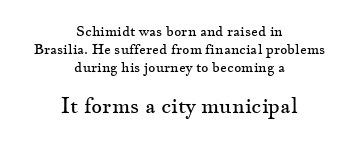
Q: Is the text bold? A: No.
Q: Is the text italic (slanted)? A: No, it is upright.
Q: Is the text underlined? A: No.
Q: How is the paragraph aligned? A: Centered.
Q: Is the spacing between letters normal or unusually wide? A: Normal.
Q: Is the spacing between lines tight, normal or loose? A: Normal.
Q: Which block of text is set in a larger size, the first (top) or the second (bottom)? A: The second (bottom) one.
